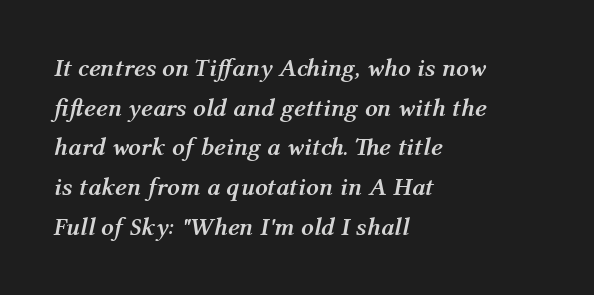
The image shows 25 px bold type, italic (leaning right); set left-aligned, normal line spacing (1.59x), normal letter spacing, not underlined.
